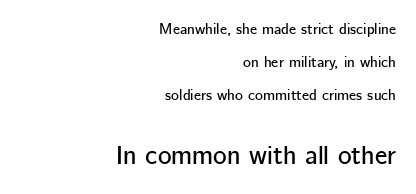
Short note: letters normally spaced. The lines in this sample share a right terminus and differ only in where they begin. Of the two passages, the one underneath uses the larger point size. Each row of text sits above clean, open space. Characters remain perfectly vertical along every line.
